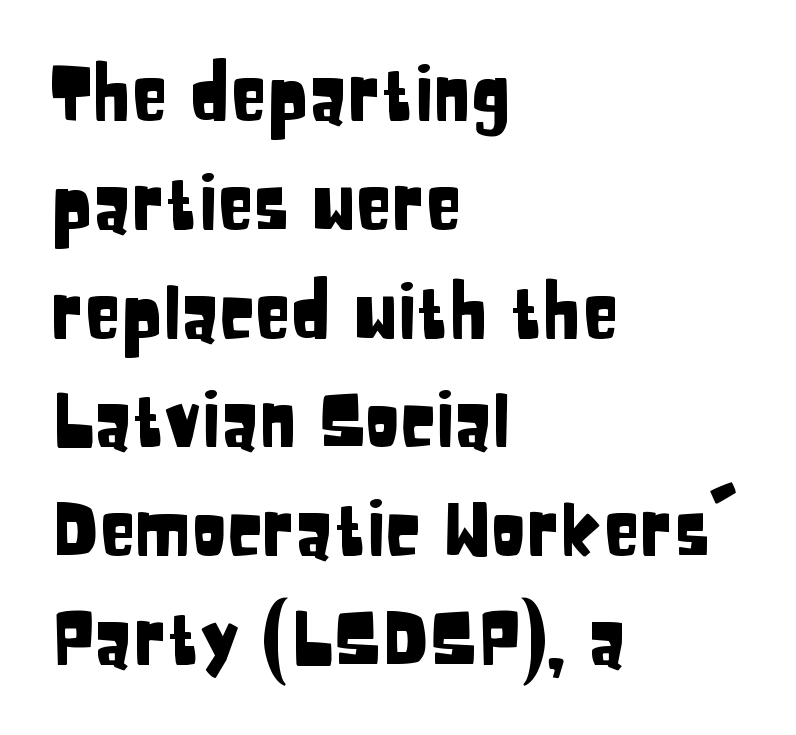
{"serif": "no", "italic": "no", "width": "condensed", "stroke_contrast": "low", "x_height": "large", "monospaced": "no", "underline": "no", "align": "left", "line_spacing": "normal", "line_spacing_ratio": 1.49, "letter_spacing": "normal", "letter_spacing_em": 0.0, "glyph_px": 73}
